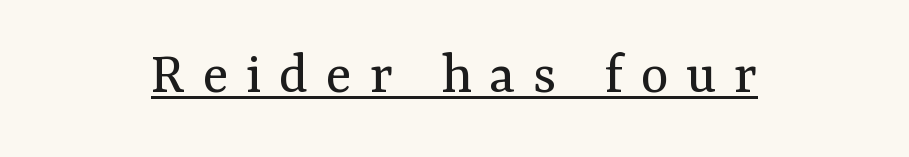
Q: Is the text bold? A: No.
Q: Is the text italic (slanted)? A: No, it is upright.
Q: Is the typeface a serif or a sans-serif typeface? A: Serif.
Q: Is the text underlined? A: Yes.
Q: How is the paragraph aligned? A: Centered.
Q: Is the spacing between letters normal or unusually wide? A: Unusually wide.
Q: Width (condensed, normal, or wide)? A: Normal.
Q: Stroke contrast? A: Medium.
Q: x-height? A: Medium.
Q: Monospaced? A: No.
